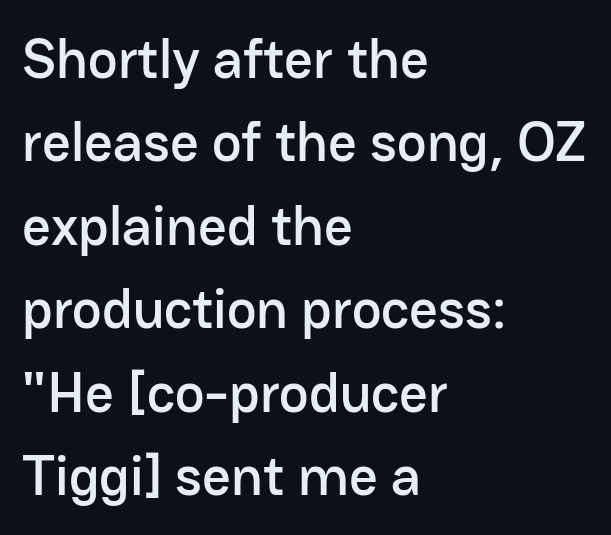
{"serif": "no", "italic": "no", "width": "normal", "stroke_contrast": "low", "x_height": "medium", "monospaced": "no", "underline": "no", "align": "left", "line_spacing": "normal", "line_spacing_ratio": 1.49, "letter_spacing": "normal", "letter_spacing_em": 0.0, "glyph_px": 56}
